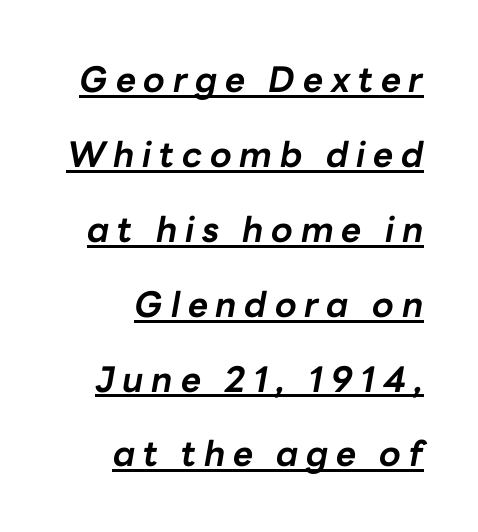
The image shows 35 px bold type, italic (leaning right); set right-aligned, loose line spacing (2.14x), unusually wide letter spacing (+0.22 em), underlined; low stroke contrast and a medium x-height.
